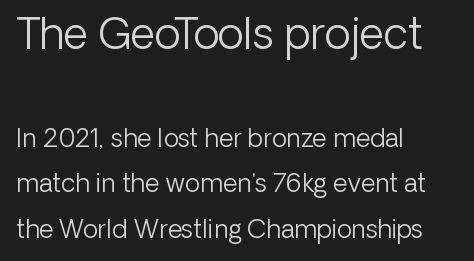
Q: Is the text bold? A: No.
Q: Is the text italic (slanted)? A: No, it is upright.
Q: Is the typeface a serif or a sans-serif typeface? A: Sans-serif.
Q: Is the text underlined? A: No.
Q: How is the paragraph aligned? A: Left-aligned.
Q: Is the spacing between letters normal or unusually wide? A: Normal.
Q: Which block of text is set in a larger size, the first (top) or the second (bottom)? A: The first (top) one.
Q: Width (condensed, normal, or wide)? A: Normal.
Q: Stroke contrast? A: Low.
Q: x-height? A: Medium.
Q: Monospaced? A: No.
